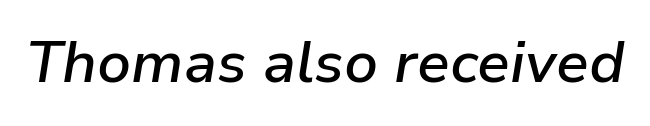
{"italic": "yes", "lean": "right", "slant_degrees": 9, "bold": "semi", "weight": "semibold", "width": "normal", "stroke_contrast": "low", "x_height": "medium", "monospaced": "no", "underline": "no", "letter_spacing": "normal", "letter_spacing_em": 0.0, "glyph_px": 58}
